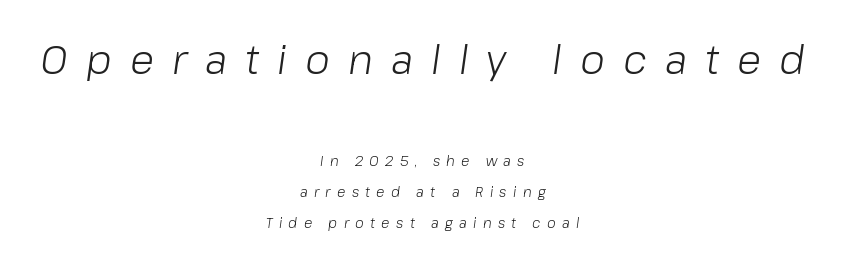
The image shows 40 px light type, italic (leaning right); set centered, loose line spacing (2.2x), unusually wide letter spacing (+0.45 em), not underlined; the first (top) block is 2.86x larger; low stroke contrast and a medium x-height.
